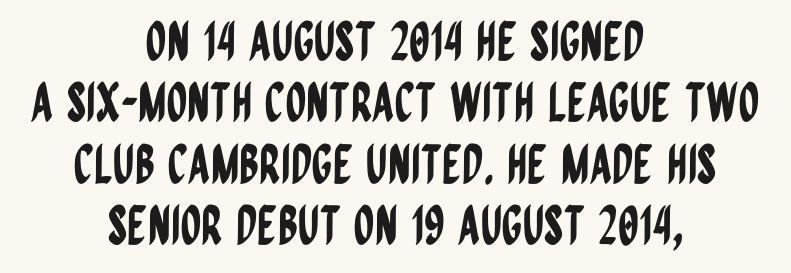
{"serif": "no", "italic": "no", "width": "condensed", "stroke_contrast": "low", "x_height": "large", "monospaced": "no", "underline": "no", "align": "center", "line_spacing_ratio": 1.16, "letter_spacing": "normal", "letter_spacing_em": 0.0, "glyph_px": 53}
